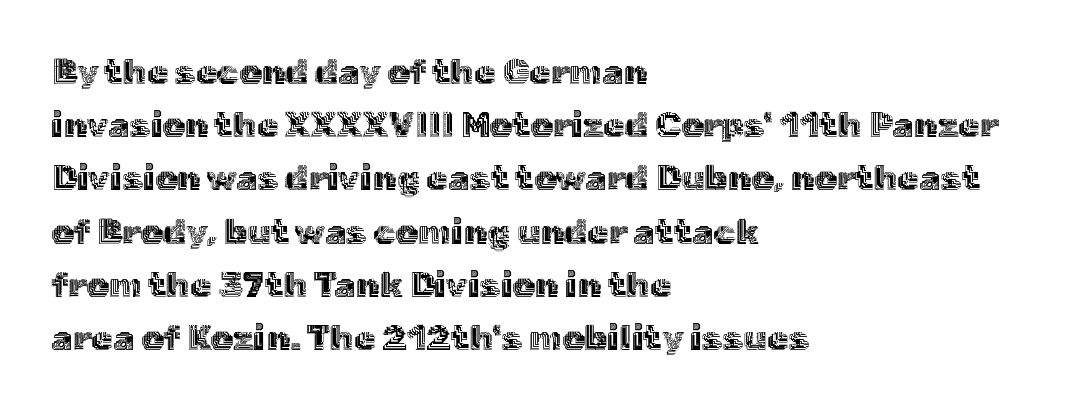
Q: Is the text italic (slanted)? A: No, it is upright.
Q: Is the text underlined? A: No.
Q: How is the paragraph aligned? A: Left-aligned.
Q: Is the spacing between letters normal or unusually wide? A: Normal.
Q: Is the spacing between lines tight, normal or loose? A: Normal.
Q: Width (condensed, normal, or wide)? A: Normal.
Q: x-height? A: Medium.
Q: Monospaced? A: No.
